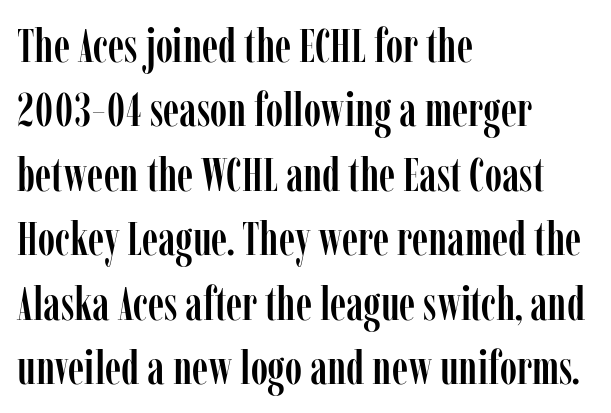
{"serif": "yes", "italic": "no", "width": "condensed", "stroke_contrast": "low", "x_height": "medium", "monospaced": "no", "underline": "no", "align": "left", "line_spacing": "normal", "line_spacing_ratio": 1.37, "letter_spacing": "normal", "letter_spacing_em": 0.0, "glyph_px": 47}
